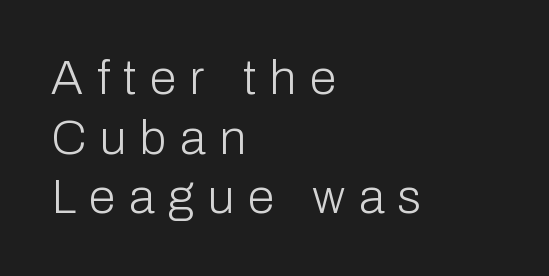
Q: Is the text bold? A: No.
Q: Is the text italic (slanted)? A: No, it is upright.
Q: Is the typeface a serif or a sans-serif typeface? A: Sans-serif.
Q: Is the text underlined? A: No.
Q: How is the paragraph aligned? A: Left-aligned.
Q: Is the spacing between letters normal or unusually wide? A: Unusually wide.
Q: Width (condensed, normal, or wide)? A: Normal.
Q: Stroke contrast? A: Low.
Q: x-height? A: Medium.
Q: Monospaced? A: No.
